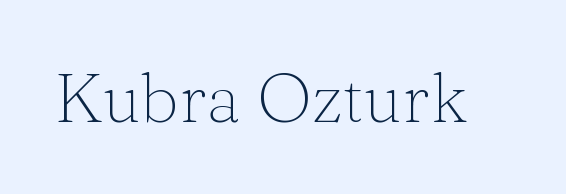
Q: Is the text bold? A: No.
Q: Is the text italic (slanted)? A: No, it is upright.
Q: Is the typeface a serif or a sans-serif typeface? A: Serif.
Q: Is the text underlined? A: No.
Q: Is the spacing between letters normal or unusually wide? A: Normal.
Q: Width (condensed, normal, or wide)? A: Normal.
Q: Stroke contrast? A: Medium.
Q: x-height? A: Medium.
Q: Monospaced? A: No.
